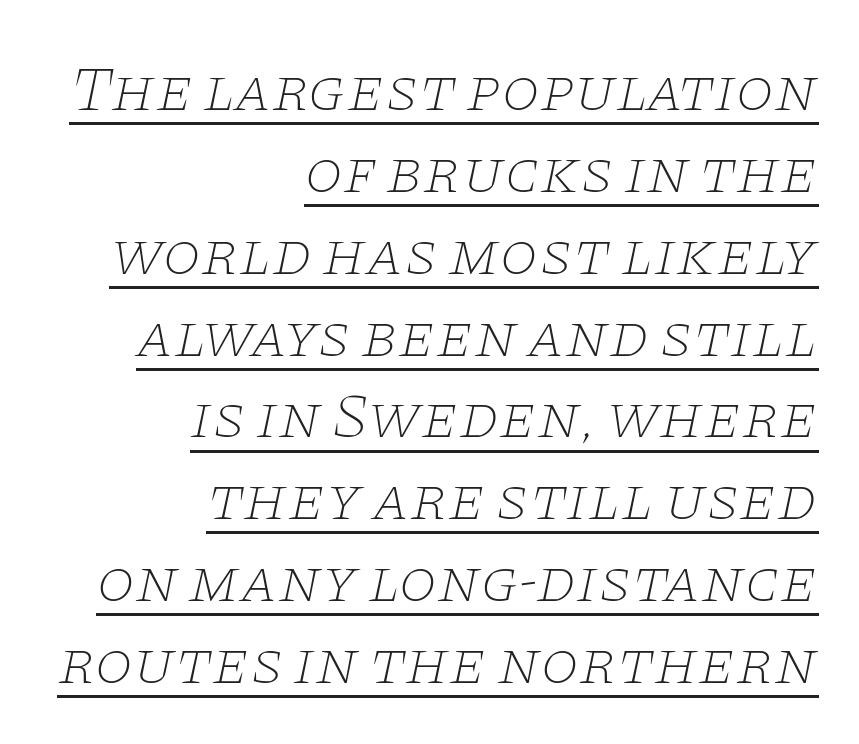
The sample's only ornament is a line tracing under the words. The text block is weighted toward the right margin, trailing off unevenly leftward. No heavy texture on the line: the type isn't bold. Vertical spacing — default. Do the characters align in a grid? No, the font is proportional. The text carries the slant typical of an italic or oblique font.
